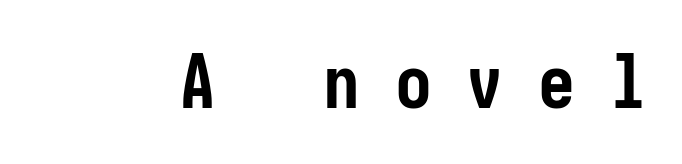
Q: Is the text bold? A: Yes.
Q: Is the text italic (slanted)? A: No, it is upright.
Q: Is the typeface a serif or a sans-serif typeface? A: Sans-serif.
Q: Is the text underlined? A: No.
Q: Is the spacing between letters normal or unusually wide? A: Unusually wide.
Q: Width (condensed, normal, or wide)? A: Condensed.
Q: Stroke contrast? A: Low.
Q: x-height? A: Medium.
